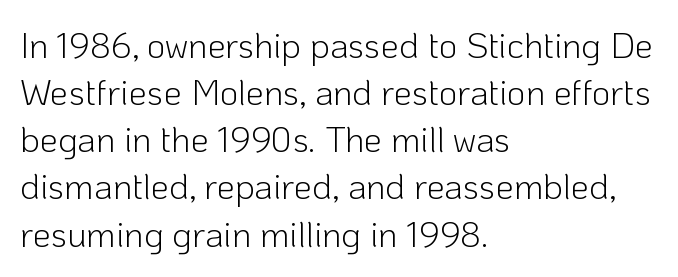
Q: Is the text bold? A: No.
Q: Is the text italic (slanted)? A: No, it is upright.
Q: Is the typeface a serif or a sans-serif typeface? A: Sans-serif.
Q: Is the text underlined? A: No.
Q: How is the paragraph aligned? A: Left-aligned.
Q: Is the spacing between letters normal or unusually wide? A: Normal.
Q: Is the spacing between lines tight, normal or loose? A: Normal.
Q: Width (condensed, normal, or wide)? A: Normal.
Q: Stroke contrast? A: Low.
Q: x-height? A: Medium.
Q: Monospaced? A: No.
